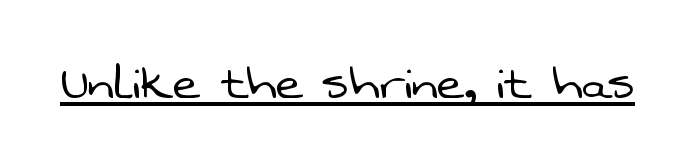
{"serif": "no", "bold": "no", "weight": "light", "width": "normal", "stroke_contrast": "low", "x_height": "medium", "monospaced": "no", "underline": "yes", "letter_spacing": "normal", "letter_spacing_em": 0.0, "glyph_px": 59}
